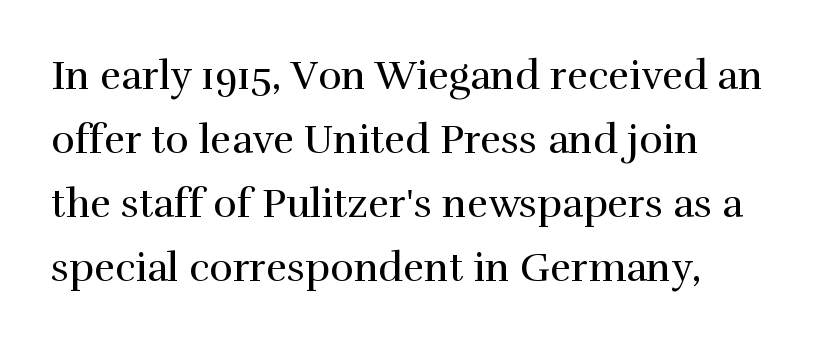
{"serif": "yes", "italic": "no", "bold": "no", "weight": "regular", "width": "normal", "stroke_contrast": "high", "x_height": "medium", "monospaced": "no", "underline": "no", "align": "left", "line_spacing": "normal", "line_spacing_ratio": 1.6, "letter_spacing": "normal", "letter_spacing_em": 0.0, "glyph_px": 40}
